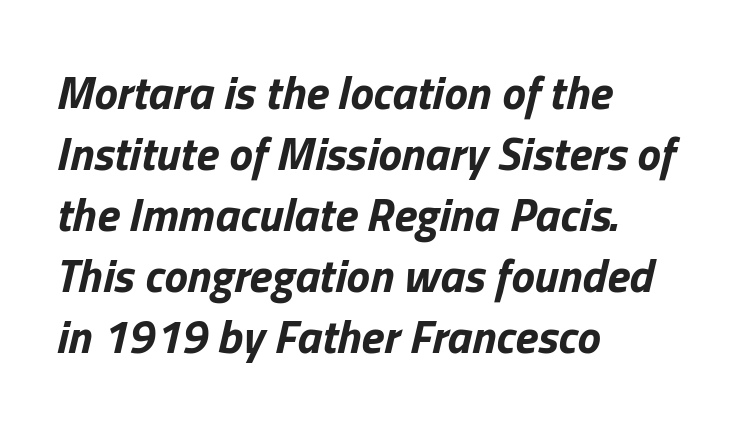
The vertical gap from one line to the next is medium. The letterforms sit shoulder to shoulder at normal distance. Alignment: flush left. Is this a fixed-width face? No — the glyphs have proportional, varying widths. No word sits above an underline. The rendering applies a slant to the glyphs.
